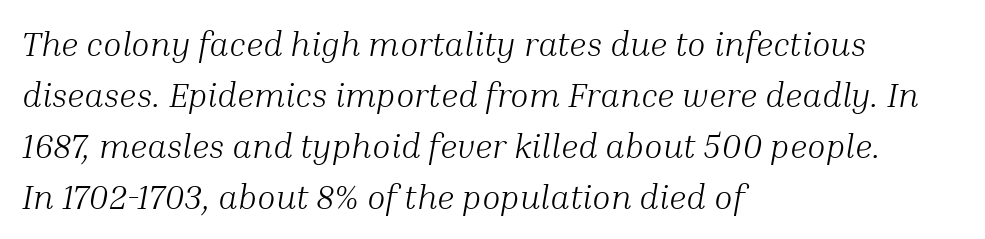
Observe the ordinary spacing: letters are neighbours, not strangers. Students, observe: this is what conventionally led text looks like. Compared with a centered layout, this one pins lines to the left instead. Every character sits at an angle, as italics do. Unbolded letterforms with no extra heft.
